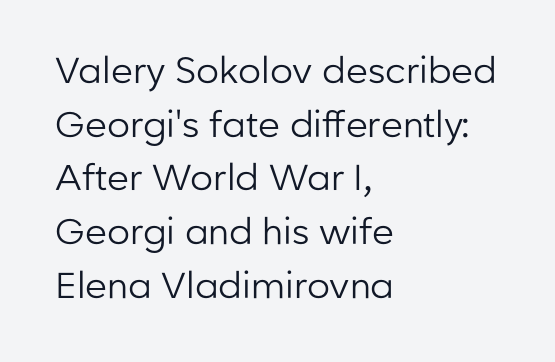
Q: Is the text bold? A: No.
Q: Is the text italic (slanted)? A: No, it is upright.
Q: Is the typeface a serif or a sans-serif typeface? A: Sans-serif.
Q: Is the text underlined? A: No.
Q: How is the paragraph aligned? A: Left-aligned.
Q: Is the spacing between letters normal or unusually wide? A: Normal.
Q: Is the spacing between lines tight, normal or loose? A: Normal.
Q: Width (condensed, normal, or wide)? A: Normal.
Q: Stroke contrast? A: Low.
Q: x-height? A: Medium.
Q: Monospaced? A: No.
